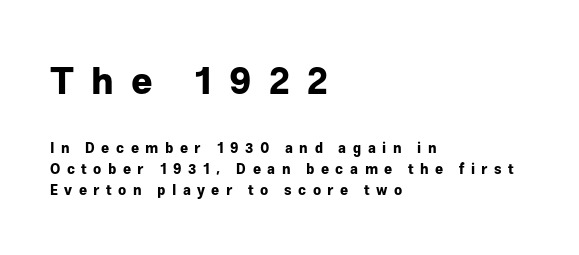
The image shows 37 px bold sans-serif type, upright; set left-aligned, normal line spacing (1.52x), unusually wide letter spacing (+0.46 em), not underlined; the first (top) block is 2.64x larger; low stroke contrast and a medium x-height.
